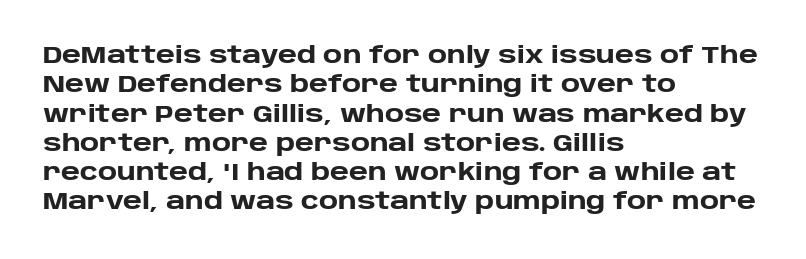
Q: Is the text bold? A: Yes.
Q: Is the text italic (slanted)? A: No, it is upright.
Q: Is the text underlined? A: No.
Q: How is the paragraph aligned? A: Left-aligned.
Q: Is the spacing between letters normal or unusually wide? A: Normal.
